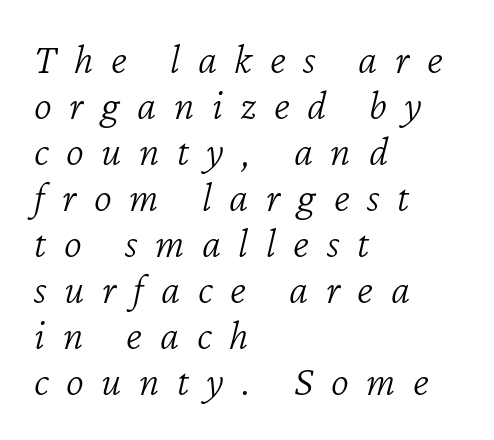
Horizontal alignment here is leftward, the default for most running prose. The passage shown leans; its letterforms are oblique. Any mark beneath the type? The region is blank. The rendering uses a small line-height, squeezing the rows.
